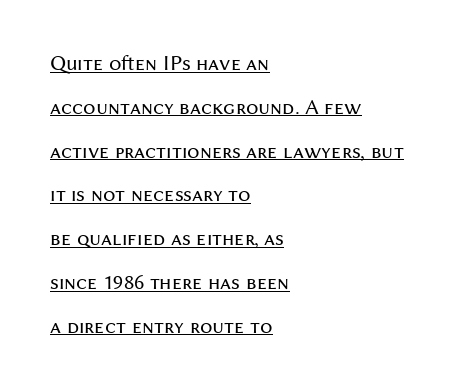
Q: Is the text bold? A: No.
Q: Is the text italic (slanted)? A: No, it is upright.
Q: Is the text underlined? A: Yes.
Q: How is the paragraph aligned? A: Left-aligned.
Q: Is the spacing between letters normal or unusually wide? A: Normal.
Q: Is the spacing between lines tight, normal or loose? A: Loose.
